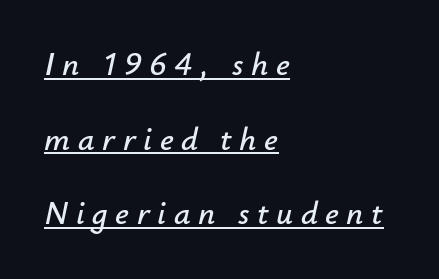
{"italic": "yes", "lean": "right", "slant_degrees": 12, "width": "normal", "stroke_contrast": "low", "x_height": "small", "monospaced": "no", "underline": "yes", "align": "left", "line_spacing": "loose", "line_spacing_ratio": 2.26, "letter_spacing": "wide", "letter_spacing_em": 0.23, "glyph_px": 33}
